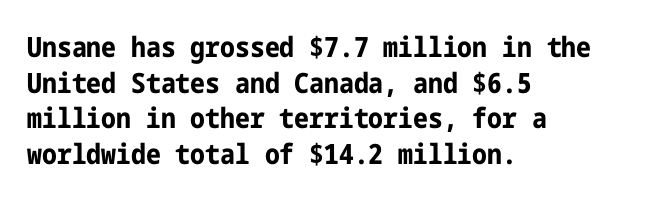
The typeface chosen for these lines omits serifs. A student would call this left alignment; a typographer would say flush left, rag right. This is roman type, the default non-slanted kind. Honestly, there is no underline to notice here at all.
